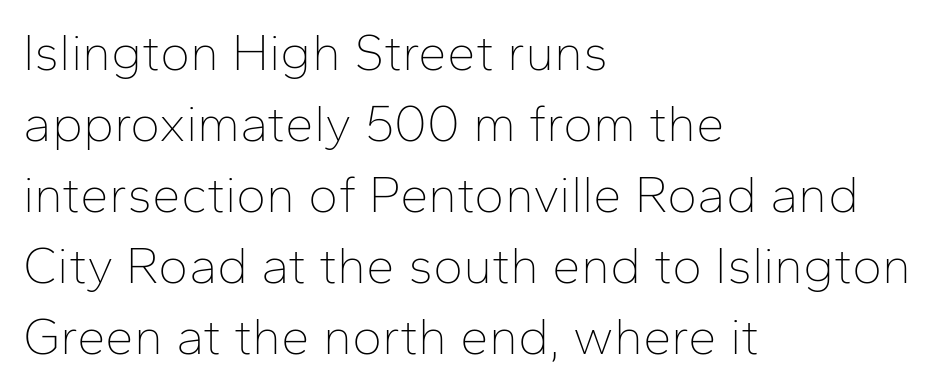
The image shows 51 px thin sans-serif type, upright; set left-aligned, normal line spacing (1.39x), normal letter spacing, not underlined; low stroke contrast and a medium x-height.
